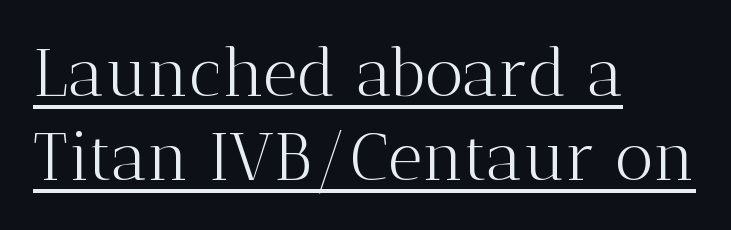
Q: Is the text bold? A: No.
Q: Is the text italic (slanted)? A: No, it is upright.
Q: Is the typeface a serif or a sans-serif typeface? A: Serif.
Q: Is the text underlined? A: Yes.
Q: How is the paragraph aligned? A: Left-aligned.
Q: Is the spacing between letters normal or unusually wide? A: Normal.
Q: Is the spacing between lines tight, normal or loose? A: Normal.
Q: Width (condensed, normal, or wide)? A: Normal.
Q: Stroke contrast? A: Medium.
Q: x-height? A: Medium.
Q: Monospaced? A: No.
